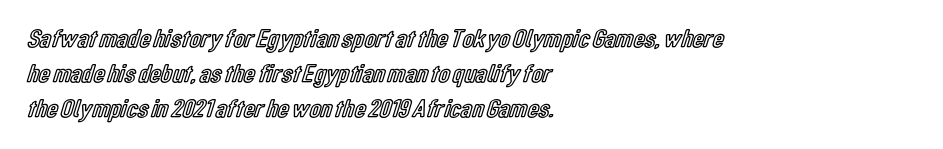
{"underline": "no", "align": "left", "line_spacing": "normal", "line_spacing_ratio": 1.34, "letter_spacing": "normal", "letter_spacing_em": 0.0, "glyph_px": 26}
